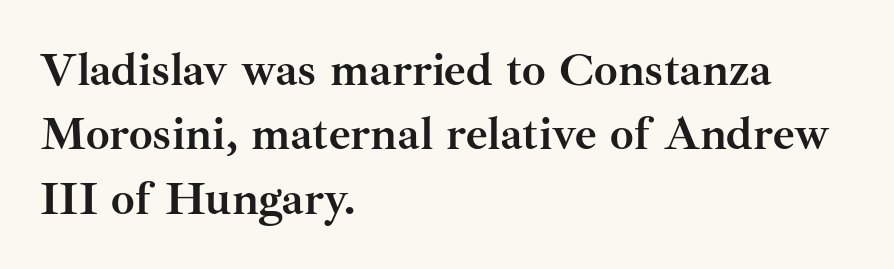
Q: Is the text bold? A: Yes.
Q: Is the text italic (slanted)? A: No, it is upright.
Q: Is the typeface a serif or a sans-serif typeface? A: Serif.
Q: Is the text underlined? A: No.
Q: How is the paragraph aligned? A: Left-aligned.
Q: Is the spacing between letters normal or unusually wide? A: Normal.
Q: Is the spacing between lines tight, normal or loose? A: Normal.
Q: Width (condensed, normal, or wide)? A: Normal.
Q: Stroke contrast? A: Medium.
Q: x-height? A: Small.
Q: Monospaced? A: No.
